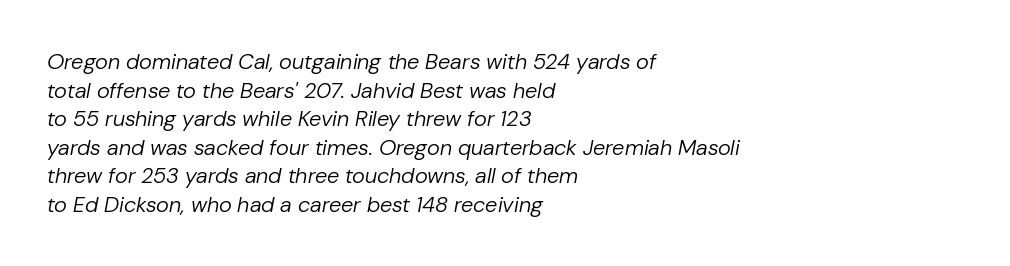
The image shows 22 px text type, italic (leaning right); set left-aligned, normal line spacing (1.3x), normal letter spacing, not underlined.
